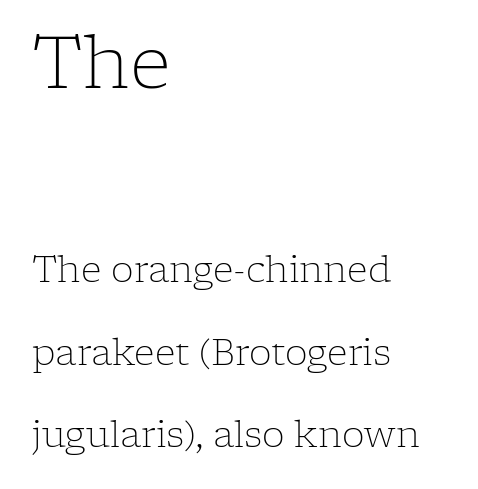
Q: Is the text bold? A: No.
Q: Is the text italic (slanted)? A: No, it is upright.
Q: Is the typeface a serif or a sans-serif typeface? A: Serif.
Q: Is the text underlined? A: No.
Q: How is the paragraph aligned? A: Left-aligned.
Q: Is the spacing between letters normal or unusually wide? A: Normal.
Q: Is the spacing between lines tight, normal or loose? A: Loose.
Q: Which block of text is set in a larger size, the first (top) or the second (bottom)? A: The first (top) one.
Q: Width (condensed, normal, or wide)? A: Normal.
Q: Stroke contrast? A: Low.
Q: x-height? A: Medium.
Q: Monospaced? A: No.
